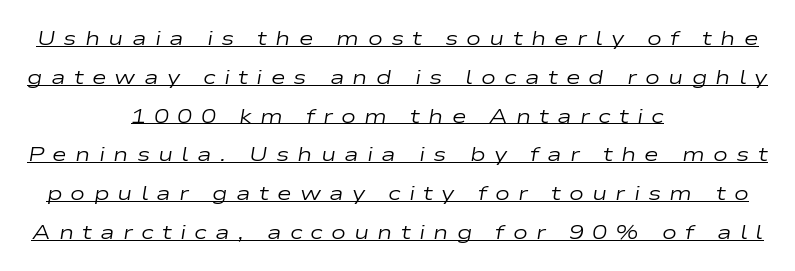
{"italic": "yes", "lean": "right", "slant_degrees": 9, "bold": "no", "underline": "yes", "align": "center", "line_spacing": "loose", "line_spacing_ratio": 1.94, "letter_spacing": "wide", "letter_spacing_em": 0.41, "glyph_px": 20}
